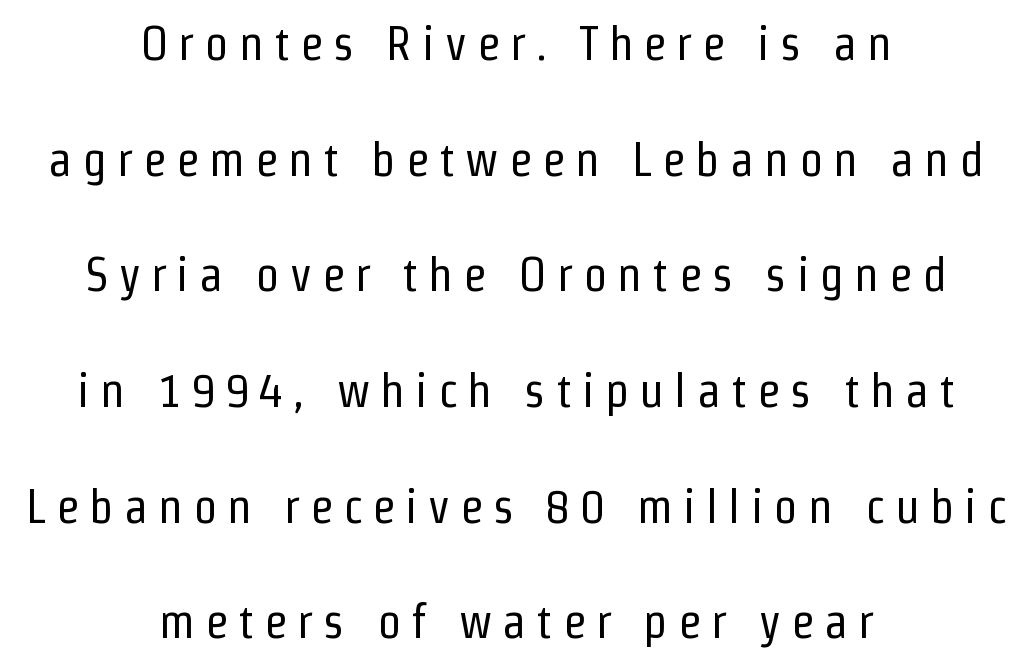
The passage shown has open, widely tracked lettering throughout. This sample uses a sans-serif face. Notice how the stems are strictly vertical — no italics here. Line spacing here is loose. Character widths vary here, with narrow letters taking less room than wide ones. Bold? No — there's no thickening of the strokes.
